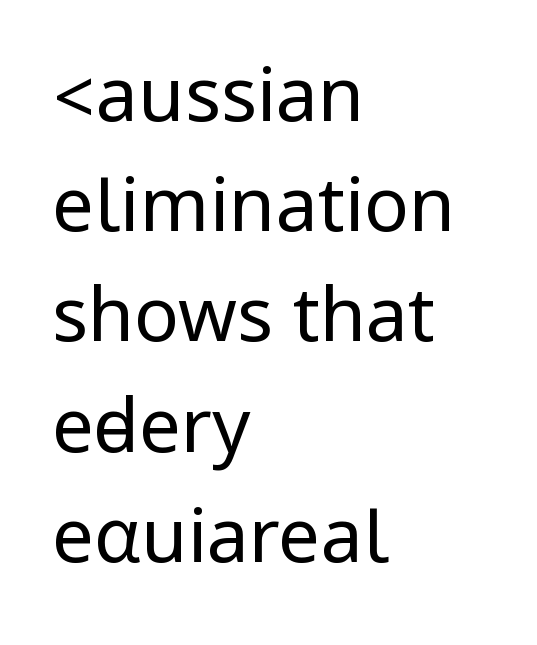
The image shows 75 px regular-weight, condensed sans-serif type, upright; set left-aligned, normal line spacing (1.47x), normal letter spacing, not underlined; low stroke contrast.
